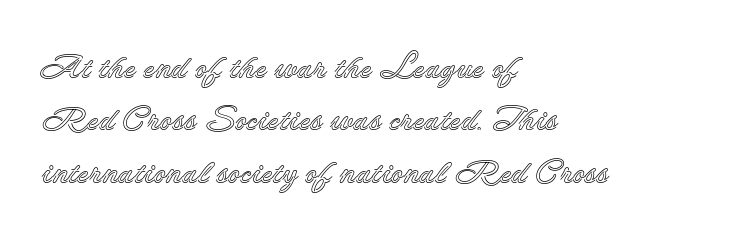
{"width": "normal", "x_height": "small", "monospaced": "no", "underline": "no", "align": "left", "line_spacing": "normal", "line_spacing_ratio": 1.54, "letter_spacing": "normal", "letter_spacing_em": 0.0, "glyph_px": 34}
